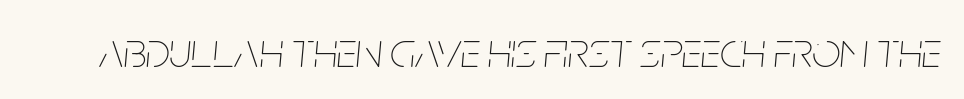
{"italic": "yes", "lean": "right", "slant_degrees": 5, "bold": "no", "weight": "thin", "width": "condensed", "stroke_contrast": "low", "x_height": "large", "monospaced": "no", "underline": "no", "letter_spacing": "normal", "letter_spacing_em": 0.0, "glyph_px": 50}
